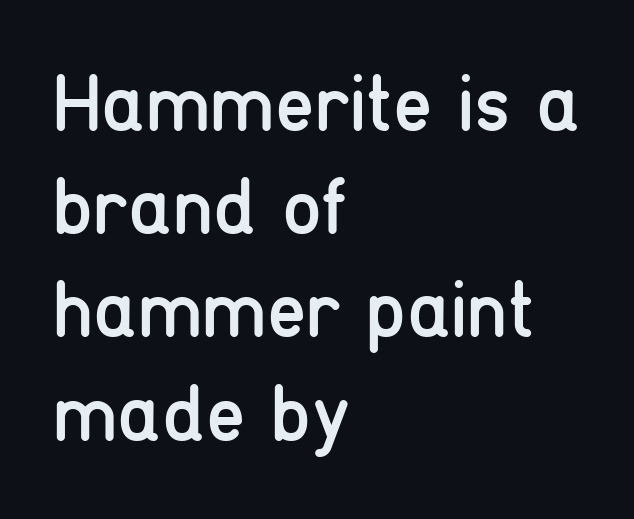
The image shows 80 px regular-weight, condensed sans-serif type, upright; set left-aligned, normal line spacing (1.29x), normal letter spacing, not underlined; low stroke contrast and a medium x-height.
